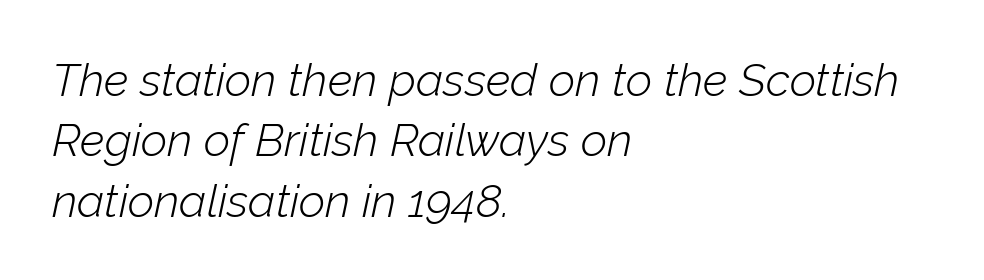
The image shows 46 px light type, italic (leaning right); set left-aligned, normal line spacing (1.31x), normal letter spacing, not underlined; low stroke contrast and a medium x-height.
